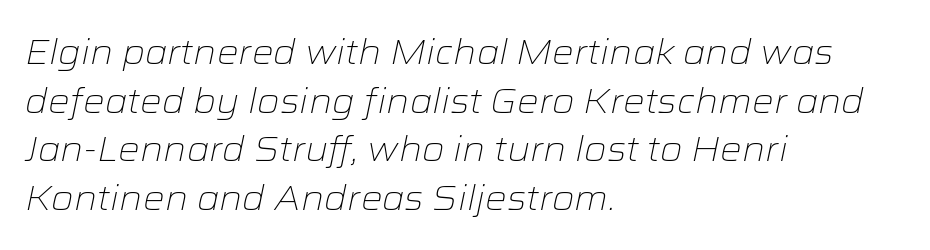
{"italic": "yes", "lean": "right", "slant_degrees": 12, "bold": "no", "weight": "light", "width": "wide", "stroke_contrast": "low", "x_height": "medium", "monospaced": "no", "underline": "no", "align": "left", "line_spacing": "normal", "line_spacing_ratio": 1.43, "letter_spacing": "normal", "letter_spacing_em": 0.0, "glyph_px": 34}
